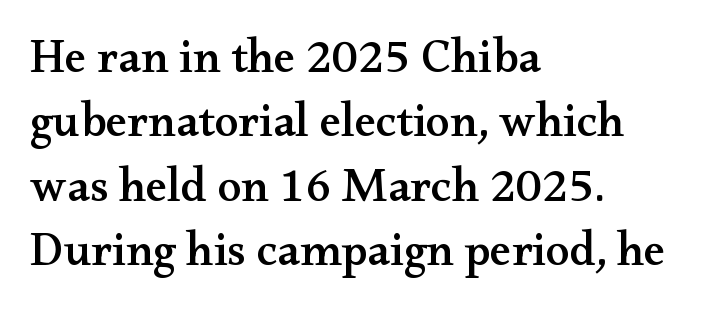
A bare baseline throughout the passage. This sample keeps an unexceptional amount of space between lines. Ascenders rise straight up at ninety degrees. The gaps between neighbouring characters are ordinary and unremarkable. A typesetter would label this face a serif.
